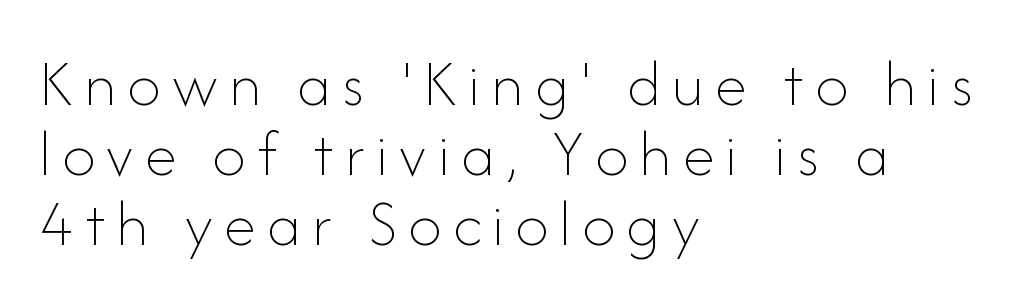
Each letter keeps its own natural width here, so spacing adapts to shape. Notice how the stems are strictly vertical — no italics here. Has an underline been added? It has not. Visually the block forms a straight wall on the left and a jagged coastline on the right. Horizontal bands of white between lines are thin slivers. On a weight scale, this lands at 450 or below.
